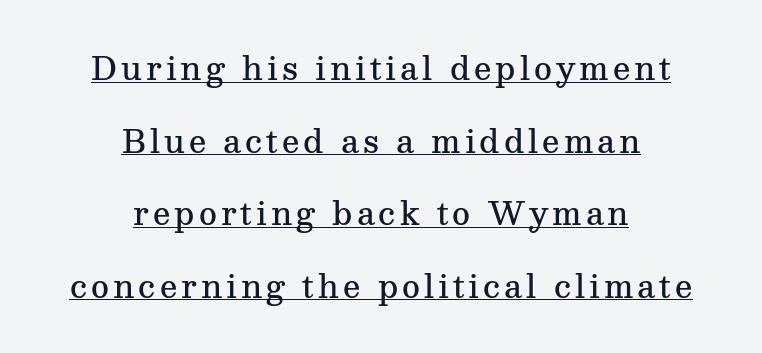
The glyphs in this specimen are seriffed. The face used here appears with an underline applied. This is the regular roman posture of the typeface. Neither beginnings nor endings align; midpoints do. Strokes here are thickened, but only to semibold level. Vertically, the passage feels expansive, rows floating well apart.
